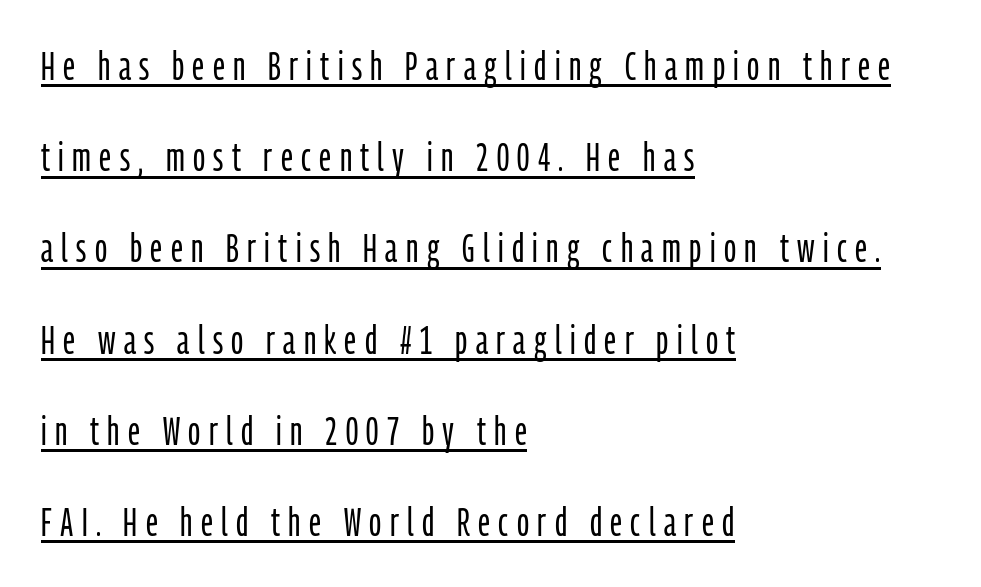
The image shows 40 px light, condensed sans-serif type, upright; set left-aligned, loose line spacing (2.28x), unusually wide letter spacing (+0.21 em), underlined; low stroke contrast and a medium x-height.
